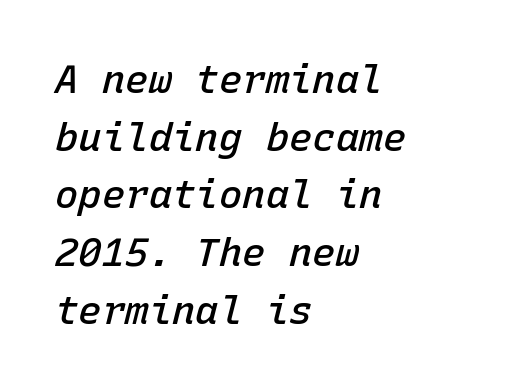
{"italic": "yes", "lean": "right", "slant_degrees": 15, "bold": "semi", "weight": "semibold", "width": "normal", "stroke_contrast": "low", "x_height": "medium", "monospaced": "yes", "underline": "no", "align": "left", "line_spacing": "normal", "line_spacing_ratio": 1.48, "letter_spacing": "normal", "letter_spacing_em": 0.0, "glyph_px": 39}
